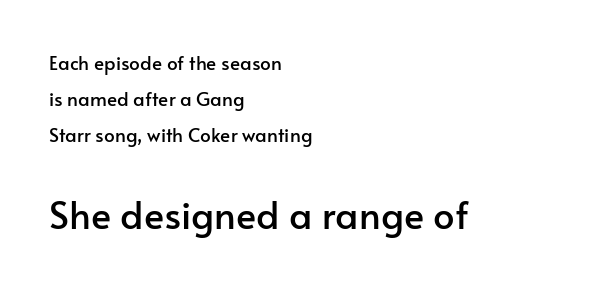
{"serif": "no", "italic": "no", "width": "normal", "stroke_contrast": "low", "x_height": "small", "monospaced": "no", "underline": "no", "align": "left", "line_spacing_ratio": 1.89, "letter_spacing": "normal", "letter_spacing_em": 0.0, "larger_block": "second", "size_ratio": 2.0, "glyph_px": 38}
